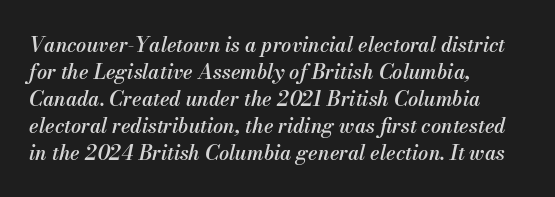
A somewhat darkened texture: the type is semibold rather than bold. Here the glyphs are tracked normally, forming tight word shapes. An italicized treatment has been applied to the whole sample. Typeset ragged right — the left edge is the straight one.
